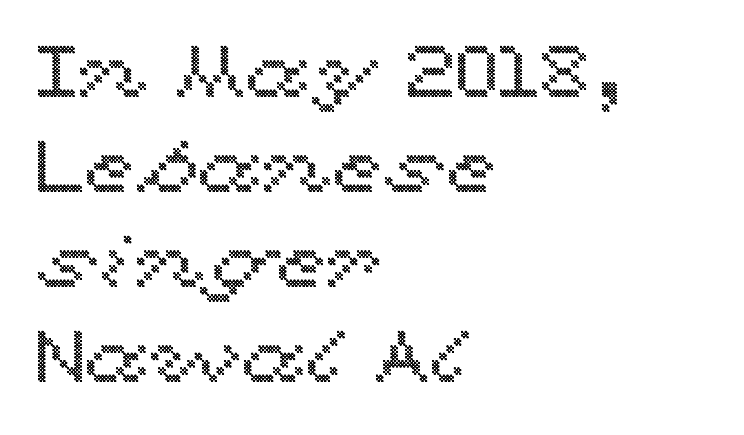
Each letter keeps its own natural width here, so spacing adapts to shape. What stands out about the letter spacing? Nothing — it is the standard amount. Typeset ragged right — the left edge is the straight one.
